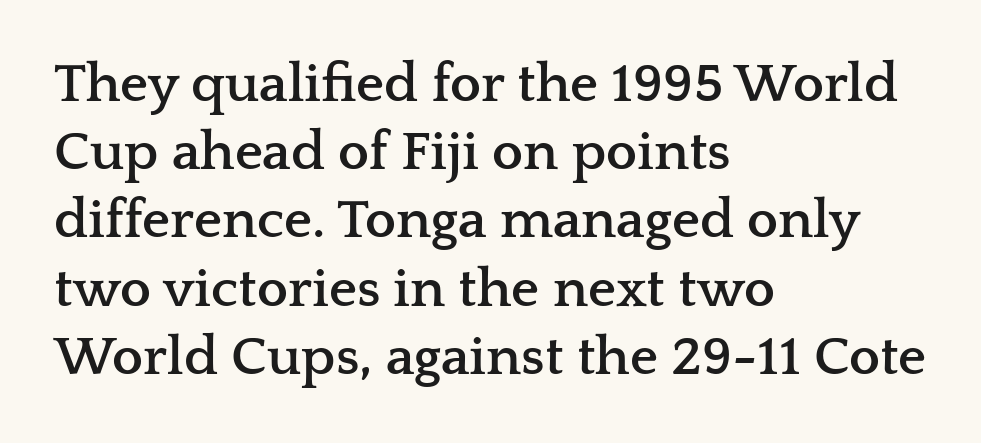
{"serif": "yes", "italic": "no", "bold": "yes", "weight": "semibold", "width": "wide", "stroke_contrast": "low", "x_height": "medium", "monospaced": "no", "underline": "no", "align": "left", "line_spacing_ratio": 1.24, "letter_spacing": "normal", "letter_spacing_em": 0.0, "glyph_px": 55}
